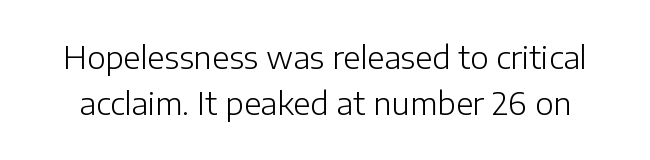
{"serif": "no", "italic": "no", "bold": "no", "weight": "light", "width": "normal", "stroke_contrast": "low", "x_height": "medium", "monospaced": "no", "underline": "no", "line_spacing": "normal", "line_spacing_ratio": 1.5, "letter_spacing": "normal", "letter_spacing_em": 0.0, "glyph_px": 31}
